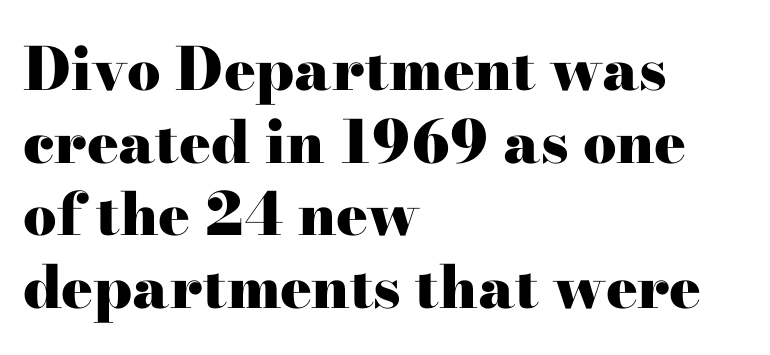
Q: Is the text bold? A: Yes.
Q: Is the text italic (slanted)? A: No, it is upright.
Q: Is the typeface a serif or a sans-serif typeface? A: Serif.
Q: Is the text underlined? A: No.
Q: How is the paragraph aligned? A: Left-aligned.
Q: Is the spacing between letters normal or unusually wide? A: Normal.
Q: Width (condensed, normal, or wide)? A: Wide.
Q: Stroke contrast? A: High.
Q: x-height? A: Small.
Q: Monospaced? A: No.
